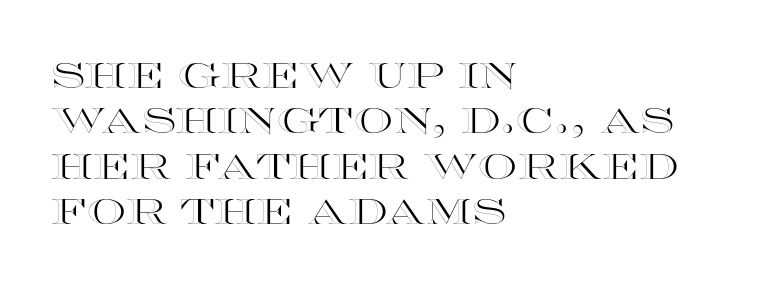
{"italic": "no", "width": "wide", "x_height": "large", "monospaced": "no", "underline": "no", "align": "left", "line_spacing": "normal", "line_spacing_ratio": 1.3, "letter_spacing": "normal", "letter_spacing_em": 0.0, "glyph_px": 35}
